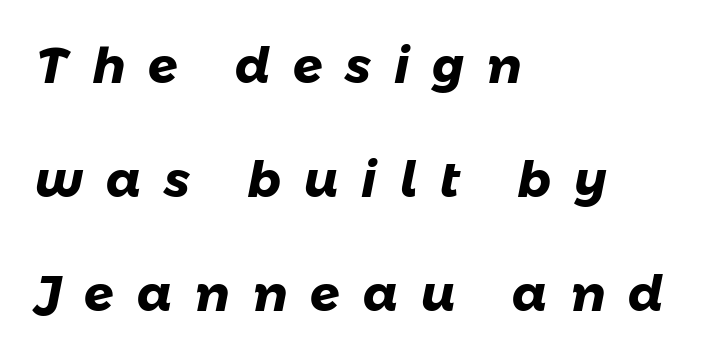
Q: Is the text bold? A: Yes.
Q: Is the typeface a serif or a sans-serif typeface? A: Sans-serif.
Q: Is the text underlined? A: No.
Q: How is the paragraph aligned? A: Left-aligned.
Q: Is the spacing between letters normal or unusually wide? A: Unusually wide.
Q: Is the spacing between lines tight, normal or loose? A: Loose.
Q: Width (condensed, normal, or wide)? A: Normal.
Q: Stroke contrast? A: Low.
Q: x-height? A: Medium.
Q: Monospaced? A: No.
